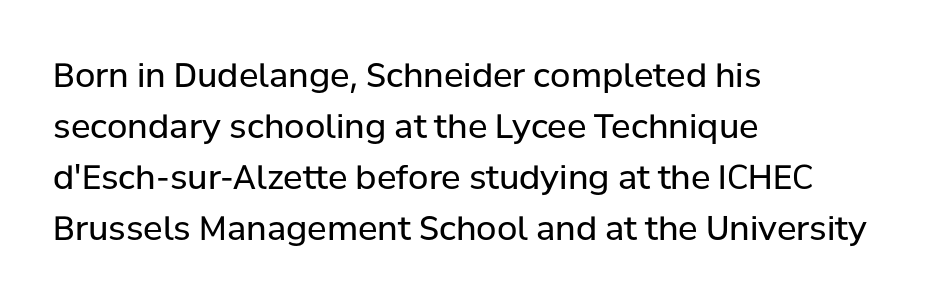
Q: Is the text bold? A: No.
Q: Is the text italic (slanted)? A: No, it is upright.
Q: Is the typeface a serif or a sans-serif typeface? A: Sans-serif.
Q: Is the text underlined? A: No.
Q: How is the paragraph aligned? A: Left-aligned.
Q: Is the spacing between letters normal or unusually wide? A: Normal.
Q: Is the spacing between lines tight, normal or loose? A: Normal.
Q: Width (condensed, normal, or wide)? A: Normal.
Q: Stroke contrast? A: Low.
Q: x-height? A: Medium.
Q: Monospaced? A: No.
